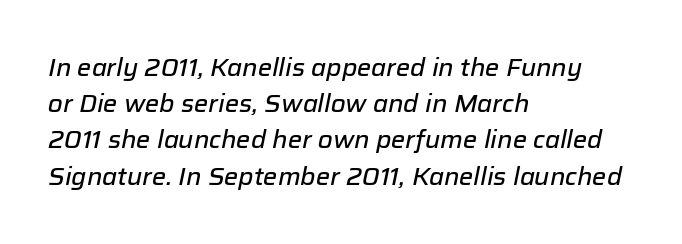
Notice how the passage keeps a crisp vertical edge on the left only. This rendering leaves character spacing at its baseline value. This block has exactly the height ordinary leading produces. Words float on clear page, feet unadorned.
